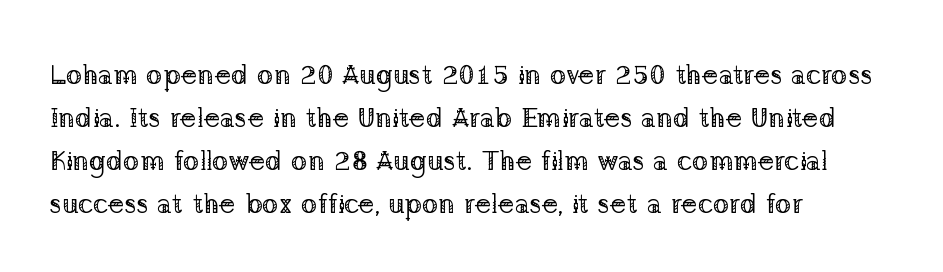
{"serif": "yes", "italic": "no", "bold": "no", "weight": "regular", "width": "normal", "stroke_contrast": "low", "x_height": "medium", "monospaced": "no", "underline": "no", "align": "left", "line_spacing": "normal", "line_spacing_ratio": 1.53, "letter_spacing": "normal", "letter_spacing_em": 0.0, "glyph_px": 28}
